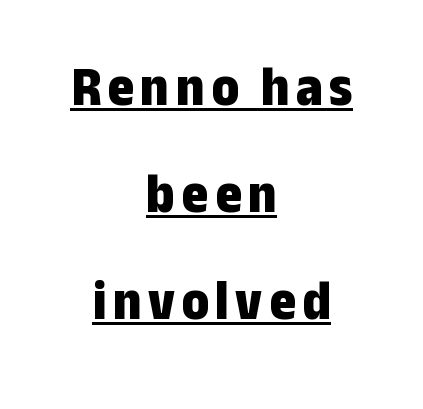
{"serif": "no", "italic": "no", "bold": "yes", "weight": "bold", "width": "condensed", "stroke_contrast": "low", "x_height": "medium", "monospaced": "no", "underline": "yes", "align": "center", "line_spacing_ratio": 1.88, "glyph_px": 57}
